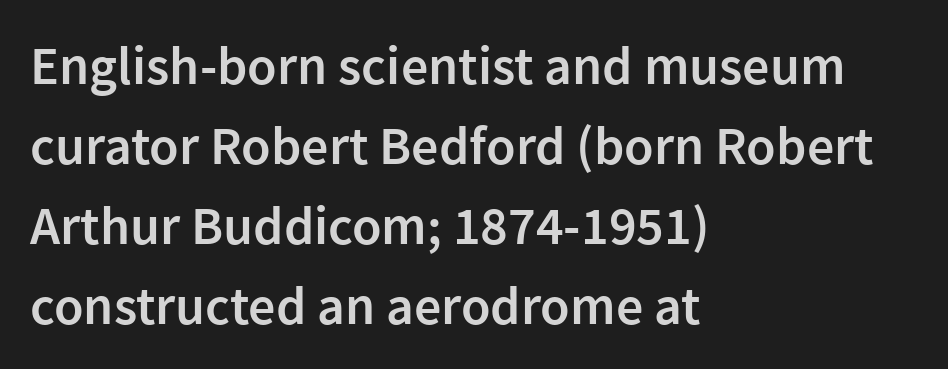
Compared with typical body copy, the letter spacing here is the same. These lines are rendered in a variable-pitch font. Each glyph is drawn with semibold strokes, heavier than normal yet not fully bold. Baseline-to-baseline distance is the conventional proportion of letter height.
